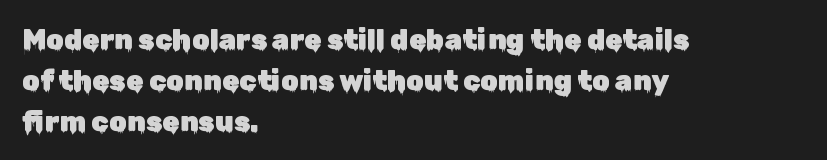
{"serif": "no", "italic": "no", "width": "normal", "stroke_contrast": "low", "x_height": "medium", "monospaced": "no", "underline": "no", "align": "left", "line_spacing": "normal", "line_spacing_ratio": 1.46, "letter_spacing": "normal", "letter_spacing_em": 0.0, "glyph_px": 28}
